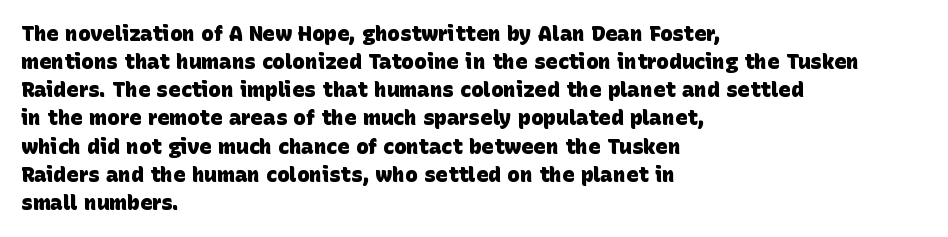
{"bold": "yes", "underline": "no", "align": "left", "line_spacing": "normal", "line_spacing_ratio": 1.34, "letter_spacing": "normal", "letter_spacing_em": 0.0, "glyph_px": 21}
